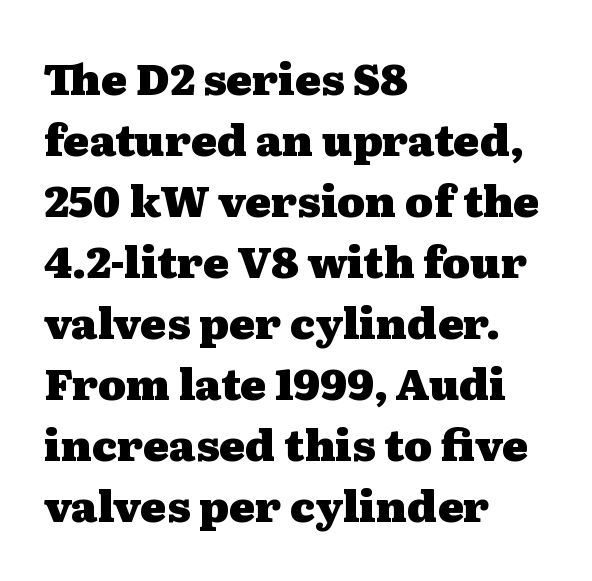
The image shows 43 px heavy, wide serif type, upright; set left-aligned, normal line spacing (1.42x), normal letter spacing, not underlined; medium stroke contrast and a medium x-height.
